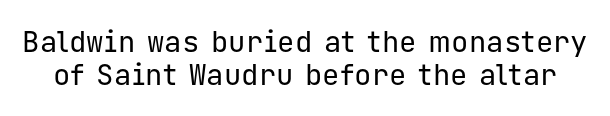
{"serif": "no", "italic": "no", "bold": "no", "weight": "regular", "width": "normal", "stroke_contrast": "low", "x_height": "medium", "monospaced": "yes", "underline": "no", "line_spacing": "tight", "line_spacing_ratio": 1.13, "letter_spacing": "normal", "letter_spacing_em": 0.0, "glyph_px": 29}
